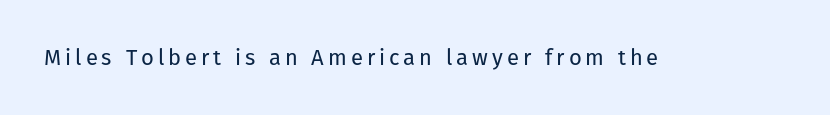
The image shows 22 px text type, upright; set not underlined.
